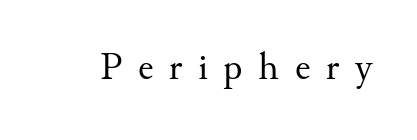
Classification — serif. The font's upright variant was chosen for this text. Unmarked baselines from the first word to the last. The letters advance in unequal steps, a hallmark of proportional type.
